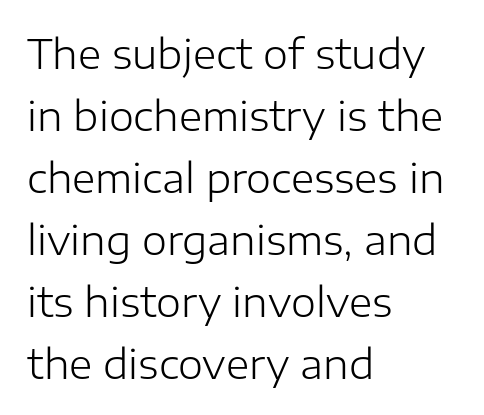
Q: Is the text bold? A: No.
Q: Is the text italic (slanted)? A: No, it is upright.
Q: Is the typeface a serif or a sans-serif typeface? A: Sans-serif.
Q: Is the text underlined? A: No.
Q: How is the paragraph aligned? A: Left-aligned.
Q: Is the spacing between letters normal or unusually wide? A: Normal.
Q: Is the spacing between lines tight, normal or loose? A: Normal.
Q: Width (condensed, normal, or wide)? A: Normal.
Q: Stroke contrast? A: Low.
Q: x-height? A: Medium.
Q: Monospaced? A: No.
